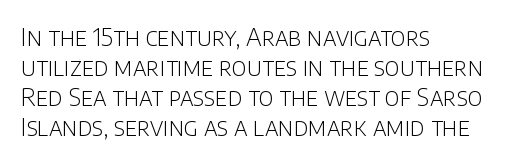
The image shows 24 px text type, upright; set left-aligned, normal line spacing (1.25x), normal letter spacing, not underlined.
